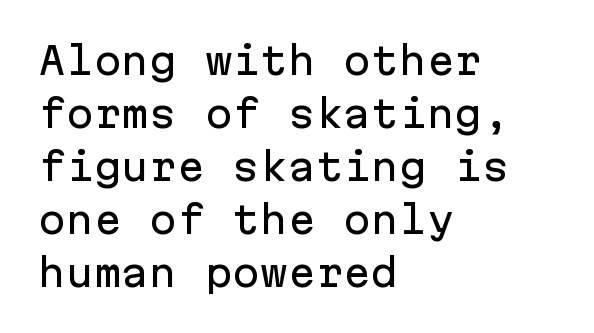
Q: Is the text italic (slanted)? A: No, it is upright.
Q: Is the typeface a serif or a sans-serif typeface? A: Sans-serif.
Q: Is the text underlined? A: No.
Q: How is the paragraph aligned? A: Left-aligned.
Q: Is the spacing between letters normal or unusually wide? A: Normal.
Q: Is the spacing between lines tight, normal or loose? A: Normal.
Q: Width (condensed, normal, or wide)? A: Normal.
Q: Stroke contrast? A: Low.
Q: x-height? A: Medium.
Q: Monospaced? A: Yes.
